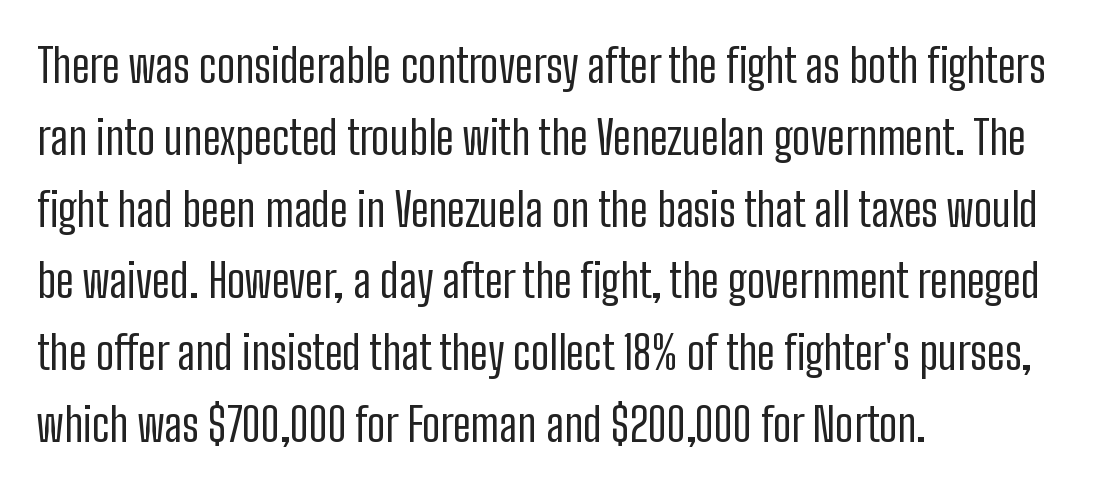
{"serif": "no", "italic": "no", "bold": "no", "weight": "regular", "width": "condensed", "stroke_contrast": "low", "x_height": "medium", "monospaced": "no", "underline": "no", "align": "left", "line_spacing": "normal", "line_spacing_ratio": 1.56, "letter_spacing": "normal", "letter_spacing_em": 0.0, "glyph_px": 46}
